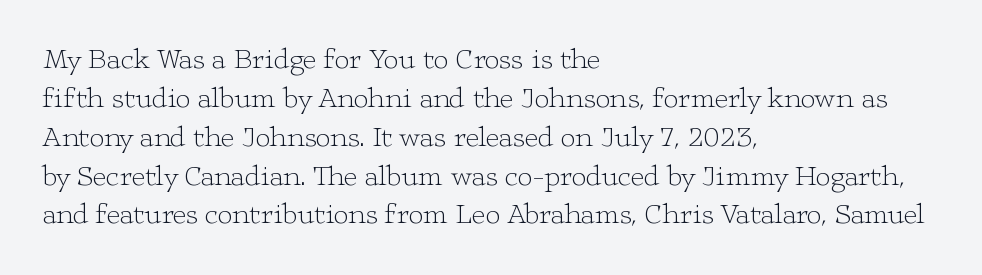
Here the designer chose a conventional face with non-uniform glyph widths. Does the type have serifs? Yes, each stem ends in a small foot. Visually the block forms a straight wall on the left and a jagged coastline on the right. The passage shown is not bold in any degree.
